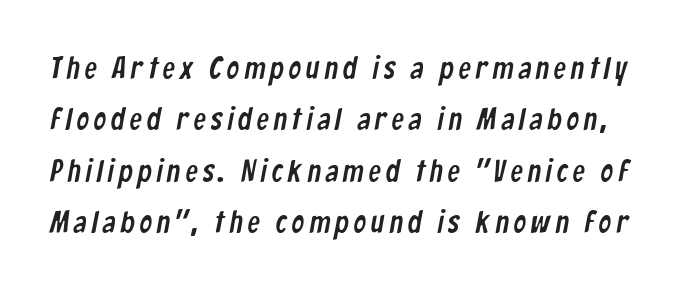
The image shows 31 px condensed sans-serif type; set normal line spacing (1.66x), not underlined; low stroke contrast and a medium x-height.
